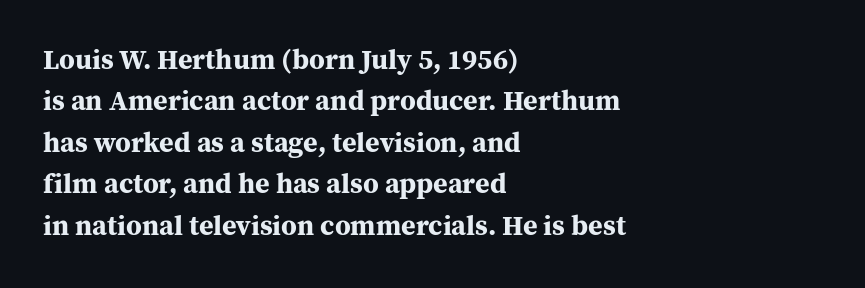
Here the designer chose a conventional face with non-uniform glyph widths. The specimen reads as upright at a glance. Observe the ordinary spacing: letters are neighbours, not strangers. Summary of weight: heavy, a full bold. Underline: absent. Little horizontal feet cap the strokes, marking this as serif type.
